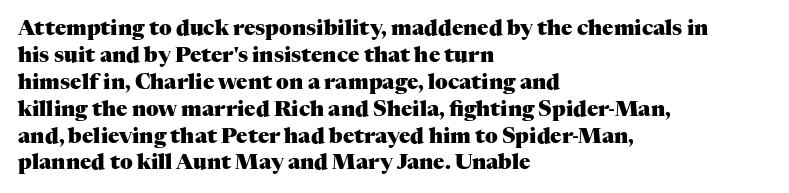
Q: Is the text bold? A: Yes.
Q: Is the text italic (slanted)? A: No, it is upright.
Q: Is the text underlined? A: No.
Q: How is the paragraph aligned? A: Left-aligned.
Q: Is the spacing between letters normal or unusually wide? A: Normal.
Q: Is the spacing between lines tight, normal or loose? A: Normal.
